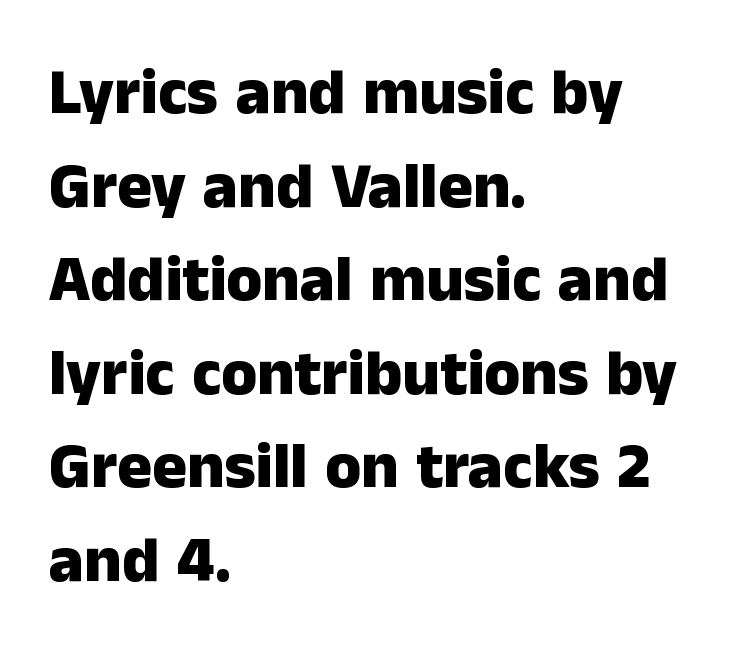
The image shows 65 px heavy sans-serif type, upright; set left-aligned, normal line spacing (1.44x), normal letter spacing, not underlined; low stroke contrast and a medium x-height.
